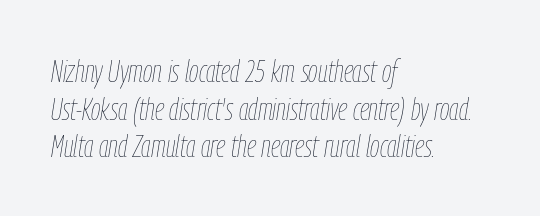
{"italic": "yes", "lean": "right", "slant_degrees": 9, "bold": "no", "weight": "thin", "width": "condensed", "stroke_contrast": "low", "x_height": "medium", "monospaced": "no", "underline": "no", "align": "left", "line_spacing_ratio": 1.21, "letter_spacing": "normal", "letter_spacing_em": 0.0, "glyph_px": 31}
